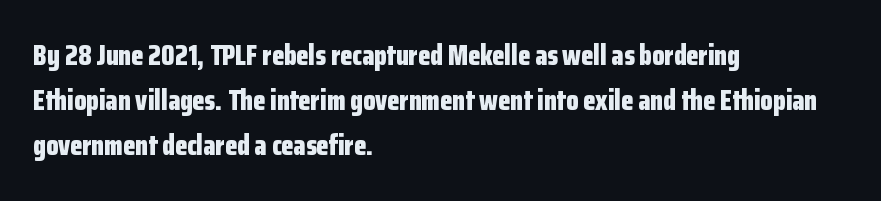
{"serif": "no", "italic": "no", "bold": "yes", "weight": "bold", "width": "condensed", "stroke_contrast": "low", "x_height": "medium", "monospaced": "no", "underline": "no", "align": "left", "line_spacing": "normal", "line_spacing_ratio": 1.6, "letter_spacing": "normal", "letter_spacing_em": 0.0, "glyph_px": 28}
